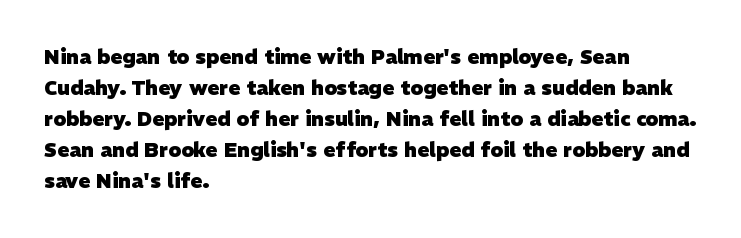
{"bold": "yes", "underline": "no", "align": "left", "line_spacing": "normal", "line_spacing_ratio": 1.55, "letter_spacing": "normal", "letter_spacing_em": 0.0, "glyph_px": 20}
